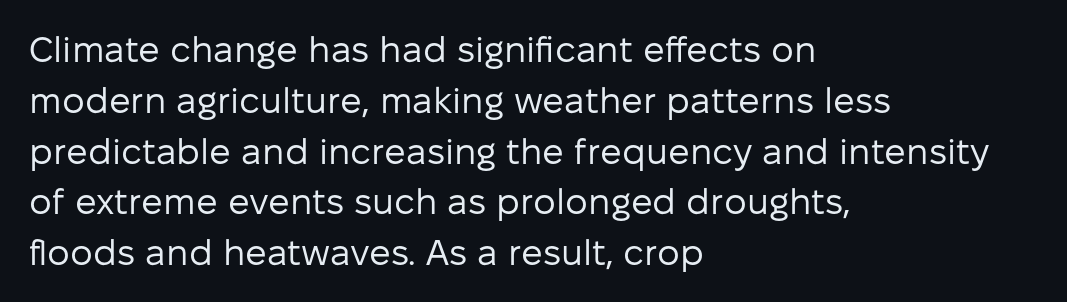
{"serif": "no", "italic": "no", "bold": "no", "weight": "regular", "width": "normal", "stroke_contrast": "low", "x_height": "medium", "monospaced": "no", "underline": "no", "align": "left", "line_spacing": "normal", "line_spacing_ratio": 1.41, "letter_spacing": "normal", "letter_spacing_em": 0.0, "glyph_px": 36}
